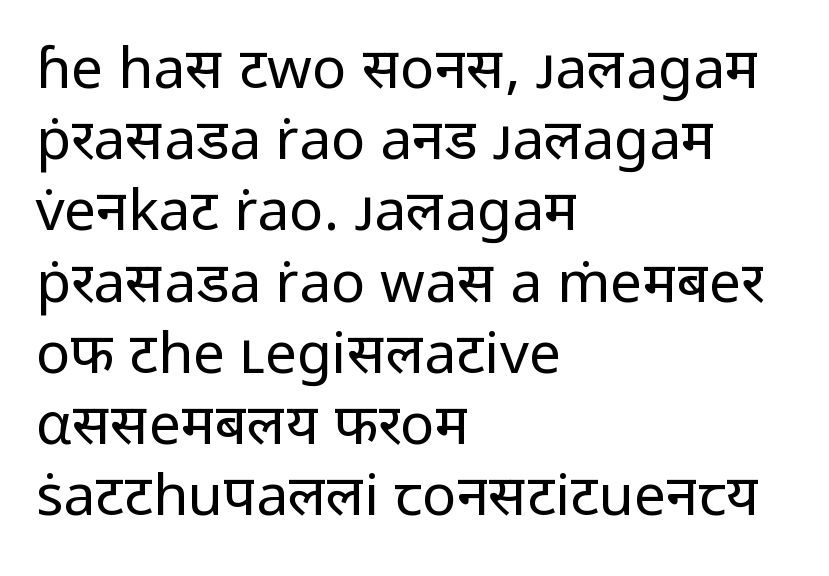
Q: Is the text bold? A: No.
Q: Is the text italic (slanted)? A: No, it is upright.
Q: Is the typeface a serif or a sans-serif typeface? A: Sans-serif.
Q: Is the text underlined? A: No.
Q: How is the paragraph aligned? A: Left-aligned.
Q: Is the spacing between letters normal or unusually wide? A: Normal.
Q: Is the spacing between lines tight, normal or loose? A: Normal.
Q: Width (condensed, normal, or wide)? A: Normal.
Q: Stroke contrast? A: Low.
Q: x-height? A: Medium.
Q: Monospaced? A: No.
